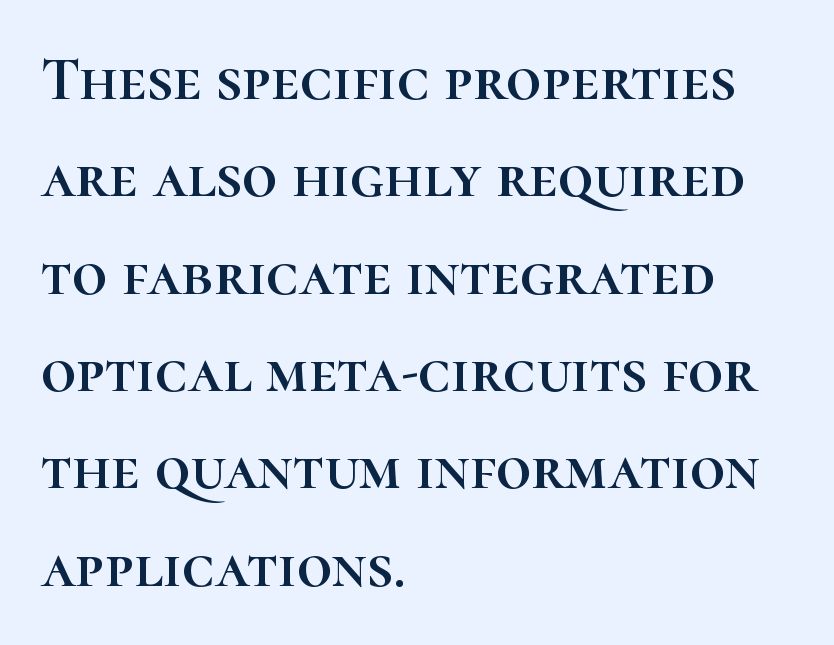
The image shows 62 px text type, upright; set left-aligned, normal line spacing (1.57x), normal letter spacing, not underlined; high stroke contrast and a medium x-height.
